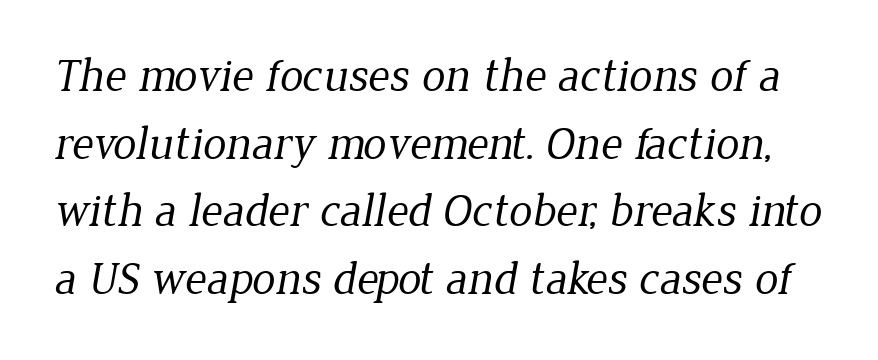
{"serif": "yes", "bold": "no", "weight": "regular", "width": "normal", "stroke_contrast": "low", "x_height": "medium", "monospaced": "no", "underline": "no", "line_spacing": "normal", "line_spacing_ratio": 1.44, "letter_spacing": "normal", "letter_spacing_em": 0.0, "glyph_px": 47}
